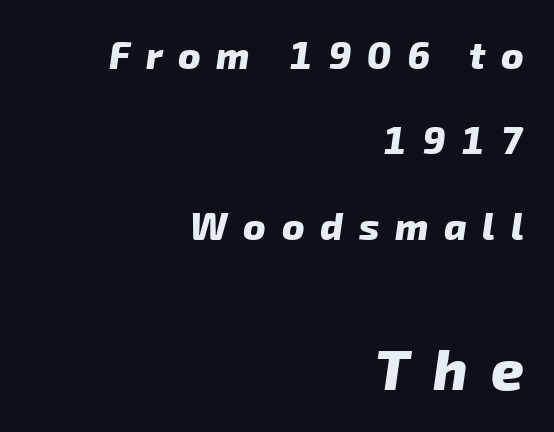
The lines in this sample share a right terminus and differ only in where they begin. The rendering inserts visible extra space after every character. Quick note: interline space is abundant. In this sample the second text group is rendered at the bigger scale. Any mark beneath the type? The region is blank.
